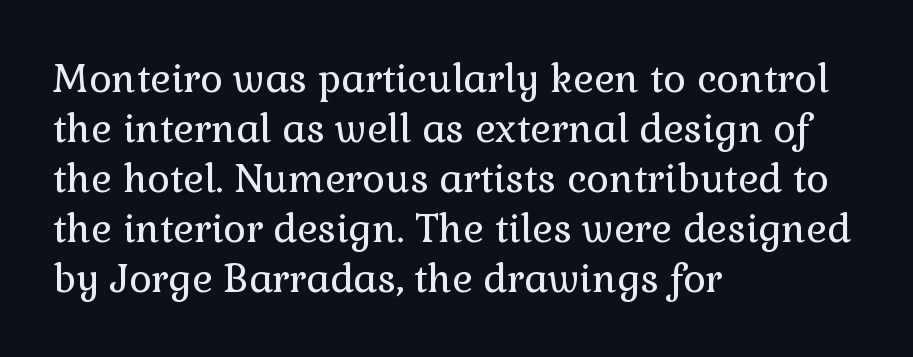
Q: Is the text bold? A: No.
Q: Is the text italic (slanted)? A: No, it is upright.
Q: Is the typeface a serif or a sans-serif typeface? A: Serif.
Q: Is the text underlined? A: No.
Q: How is the paragraph aligned? A: Left-aligned.
Q: Is the spacing between letters normal or unusually wide? A: Normal.
Q: Is the spacing between lines tight, normal or loose? A: Normal.
Q: Width (condensed, normal, or wide)? A: Normal.
Q: x-height? A: Medium.
Q: Monospaced? A: No.
